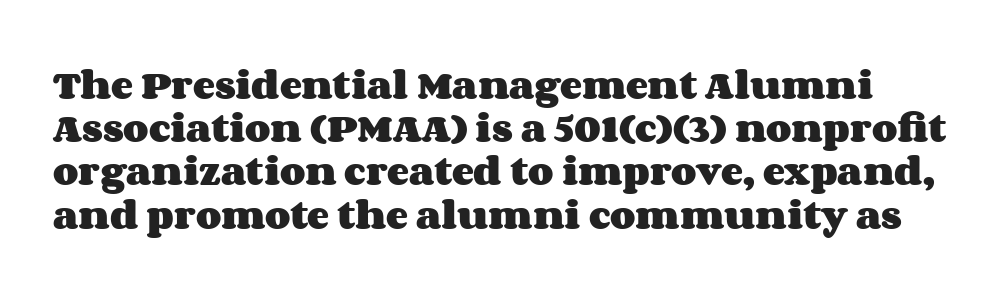
The passage shown has conventional tracking throughout. The passage shown is typed in a proportional face where columns would drift. These lines were composed using upright roman letters. The designer left line spacing at the default. Unmarked baselines from the first word to the last.
